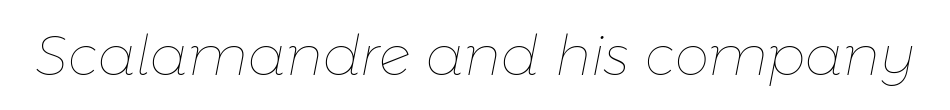
The image shows 55 px thin type, italic (leaning right); set normal letter spacing, not underlined; low stroke contrast and a medium x-height.
